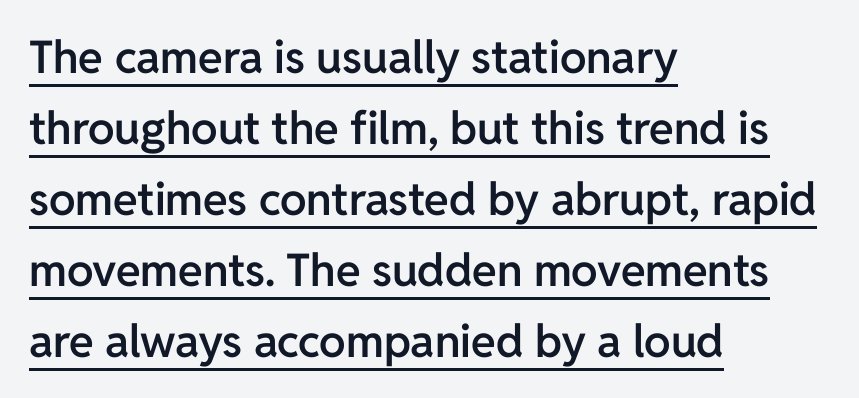
The typesetting leans somewhat heavy: a semibold. These lines sit exactly where default settings would place them. Each line of the rendering has a horizontal stroke beneath the glyphs. Typeset ragged right — the left edge is the straight one. The type family on display is of the sans-serif kind. Is this a fixed-width face? No — the glyphs have proportional, varying widths.
